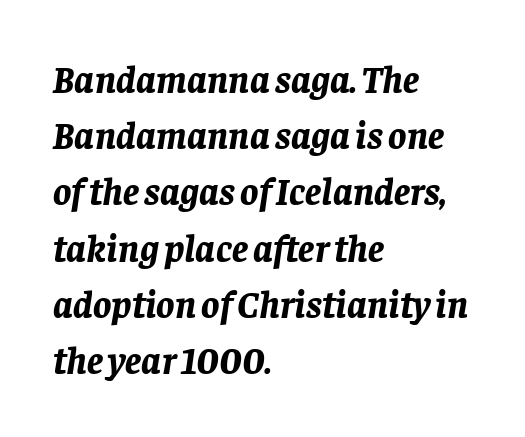
The image shows 38 px bold type, italic (leaning right); set left-aligned, normal line spacing (1.48x), normal letter spacing, not underlined; low stroke contrast and a large x-height.
